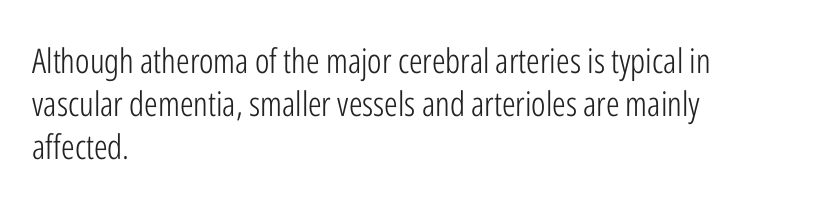
Honestly, the letter spacing is just normal — you wouldn't notice it. No feet cap the strokes, marking this as sans-serif type. Note the varied advance widths — an 'i' is clearly narrower than an 'm'. Glance below the letters and you will spot only blank space. Stems here are at most as thick as an everyday book face.
